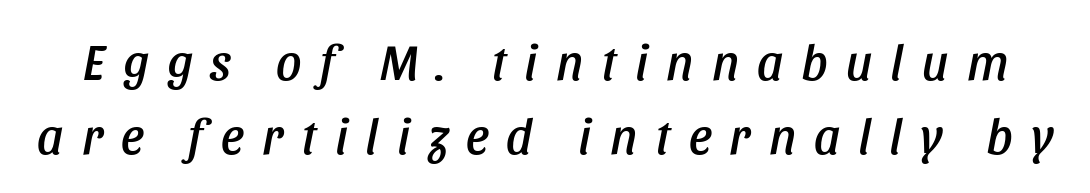
Leading: standard. Proportional: the letters do not fall into vertical columns. The letterforms stand isolated, each surrounded by extra space. Letters rest on an invisible, unmarked baseline. The letters are slanted; this is an italic face.
